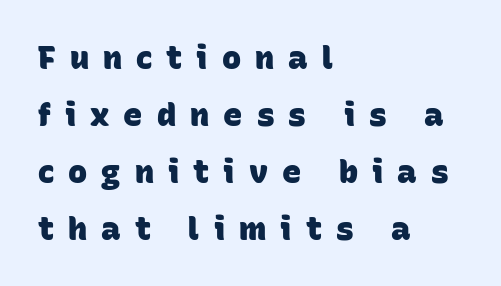
The image shows 32 px heavy sans-serif type; set left-aligned, line spacing 1.78x, unusually wide letter spacing (+0.44 em), not underlined; low stroke contrast and a large x-height.
